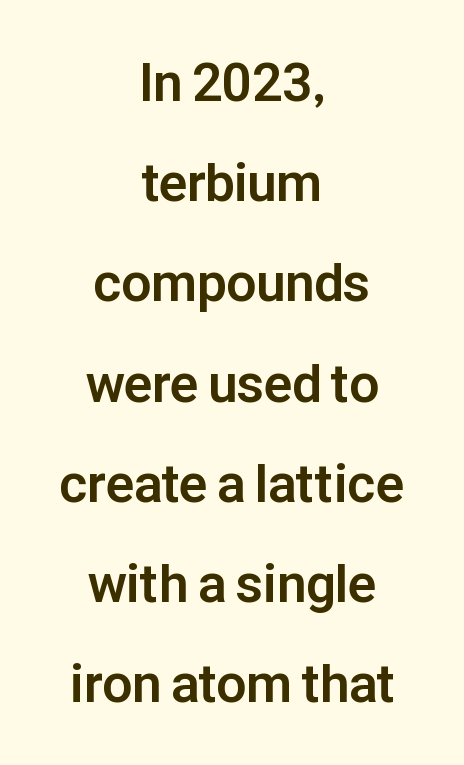
The image shows 53 px bold sans-serif type, upright; set centered, line spacing 1.89x, normal letter spacing, not underlined; low stroke contrast and a medium x-height.
